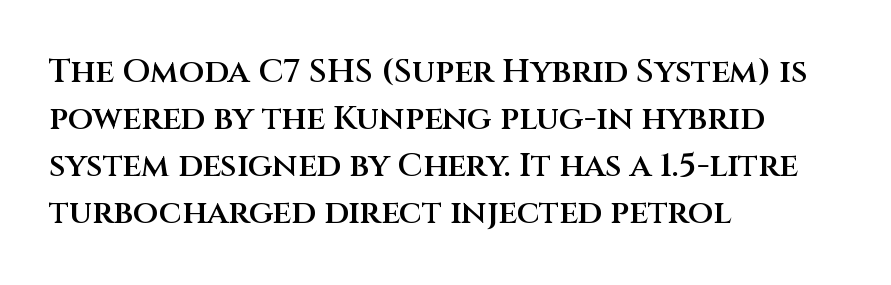
This sample uses a sans-serif face. These lines are rendered in a variable-pitch font. This sample is left-justified, so line endings fall wherever the words run out. Moderately thickened strokes mark this as semibold type. Unlike italic type, these characters show no tilt at all.
